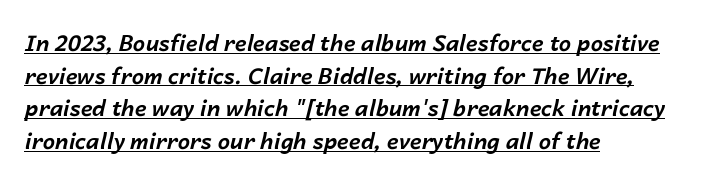
{"italic": "yes", "lean": "right", "slant_degrees": 14, "bold": "yes", "underline": "yes", "align": "left", "line_spacing": "normal", "line_spacing_ratio": 1.48, "letter_spacing": "normal", "letter_spacing_em": 0.0, "glyph_px": 22}
